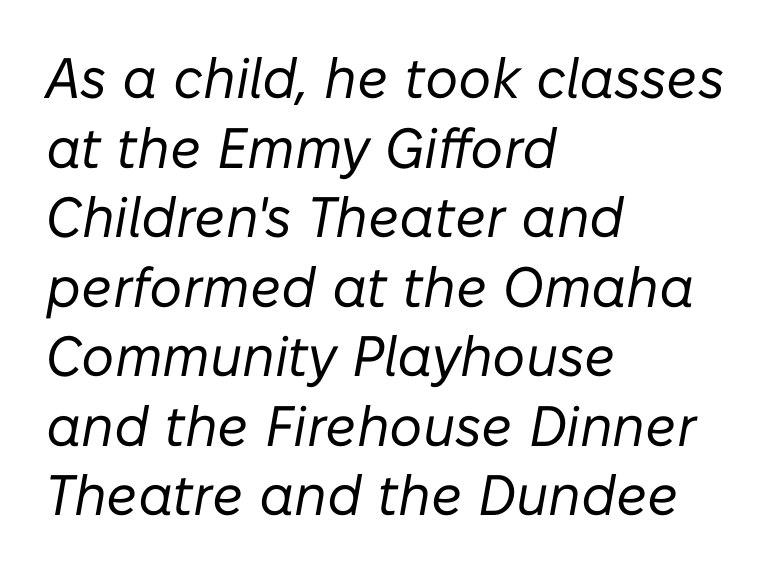
This sample uses an oblique cut, with every glyph tilted off the vertical. Leftover space on each line is placed entirely after the last word. Honestly, there is no underline to notice here at all. Think of a printed novel: that variable character pitch is what you see here. Think standard paragraph weight, or any step lighter than that.
